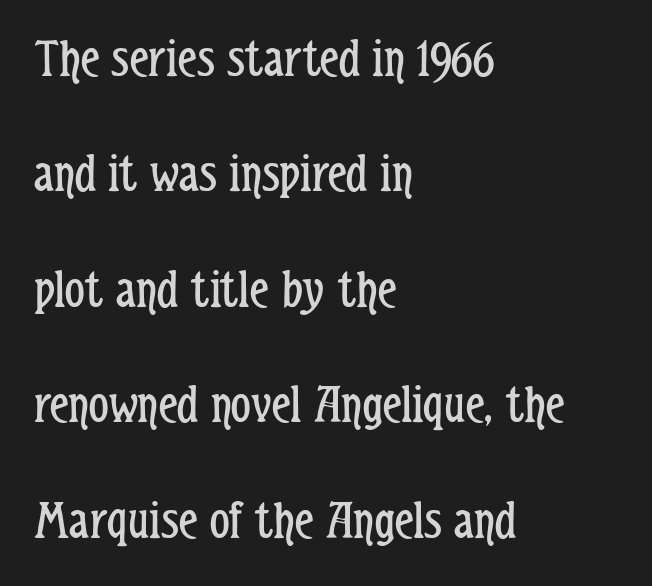
{"serif": "no", "italic": "no", "bold": "no", "weight": "regular", "width": "condensed", "stroke_contrast": "low", "x_height": "medium", "monospaced": "no", "underline": "no", "align": "left", "line_spacing": "loose", "line_spacing_ratio": 2.1, "letter_spacing": "normal", "letter_spacing_em": 0.0, "glyph_px": 55}
